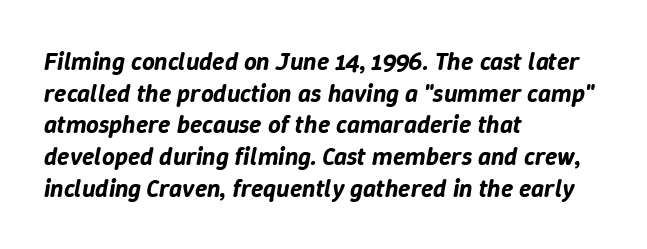
Q: Is the text italic (slanted)? A: Yes, it leans right by about 9 degrees.
Q: Is the text underlined? A: No.
Q: How is the paragraph aligned? A: Left-aligned.
Q: Is the spacing between letters normal or unusually wide? A: Normal.
Q: Is the spacing between lines tight, normal or loose? A: Normal.
